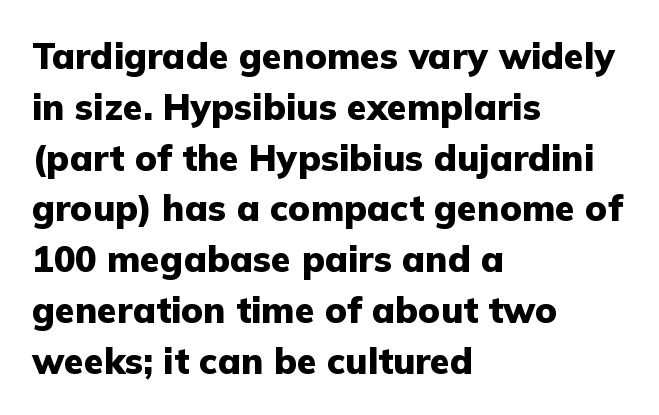
{"serif": "no", "italic": "no", "bold": "yes", "weight": "heavy", "width": "normal", "stroke_contrast": "low", "x_height": "medium", "monospaced": "no", "underline": "no", "align": "left", "line_spacing": "normal", "line_spacing_ratio": 1.41, "letter_spacing": "normal", "letter_spacing_em": 0.0, "glyph_px": 36}
